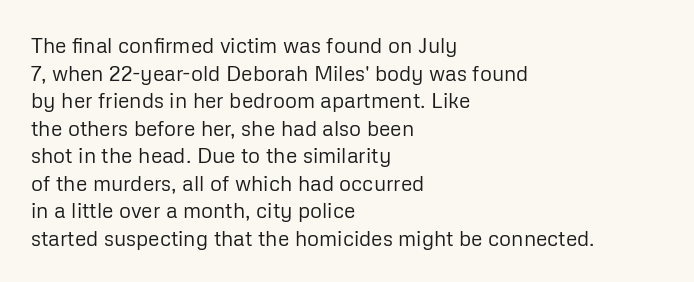
Q: Is the text bold? A: No.
Q: Is the text italic (slanted)? A: No, it is upright.
Q: Is the text underlined? A: No.
Q: How is the paragraph aligned? A: Left-aligned.
Q: Is the spacing between letters normal or unusually wide? A: Normal.
Q: Is the spacing between lines tight, normal or loose? A: Normal.
